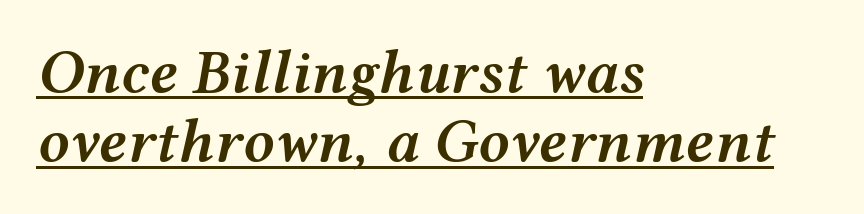
The image shows 62 px semibold, wide type, italic (leaning right); set left-aligned, tight line spacing (1.12x), normal letter spacing, underlined; medium stroke contrast and a medium x-height.
